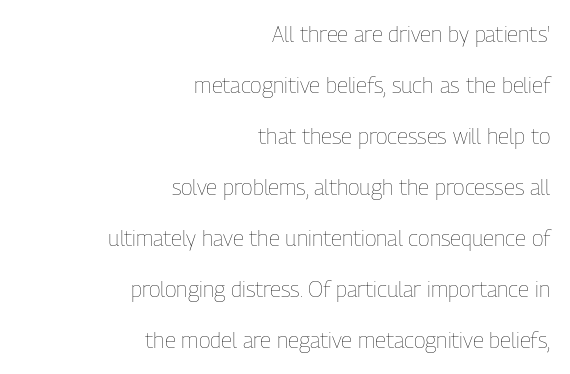
Q: Is the text bold? A: No.
Q: Is the text italic (slanted)? A: No, it is upright.
Q: Is the text underlined? A: No.
Q: How is the paragraph aligned? A: Right-aligned.
Q: Is the spacing between letters normal or unusually wide? A: Normal.
Q: Is the spacing between lines tight, normal or loose? A: Loose.
